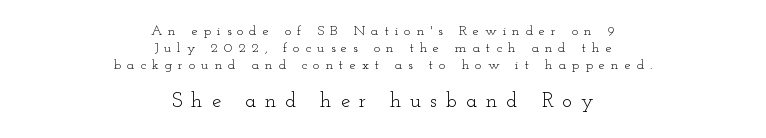
{"italic": "no", "bold": "no", "underline": "no", "align": "center", "line_spacing_ratio": 1.2, "letter_spacing": "wide", "letter_spacing_em": 0.42, "larger_block": "second", "size_ratio": 1.5, "glyph_px": 21}
